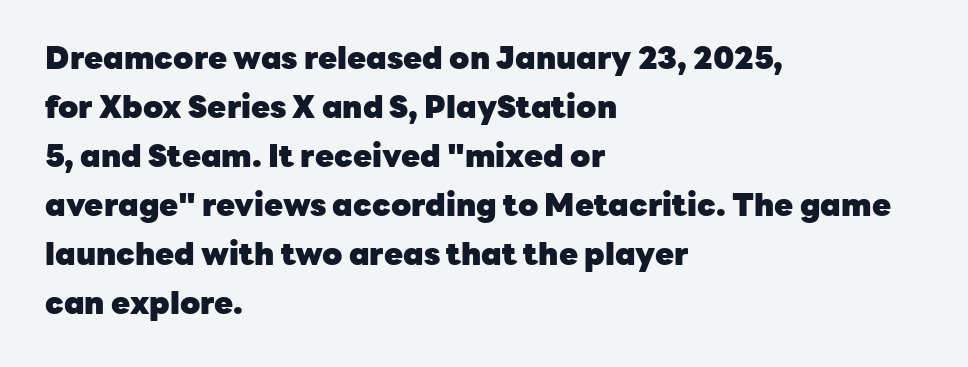
Caption: standard tracking, unaltered. You could not count columns in this text — the font is proportionally spaced. Glance below the letters and you will spot only blank space. Interline gaps are of average width in this sample. This rendering employs a face without finishing strokes, i.e., a sans-serif.
